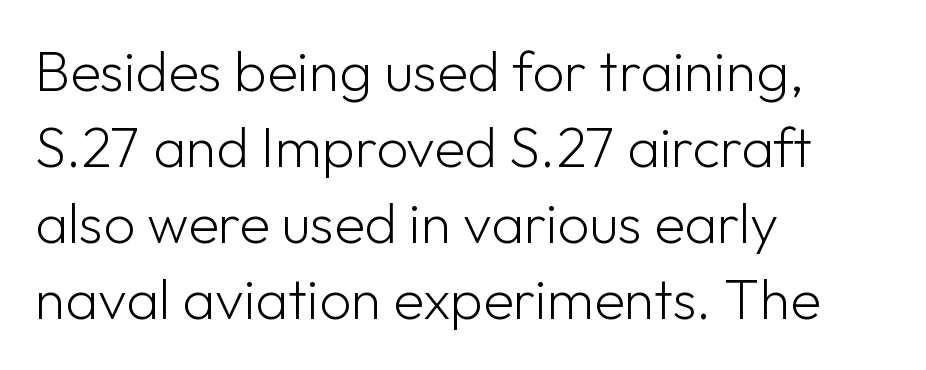
{"serif": "no", "italic": "no", "bold": "no", "weight": "light", "width": "normal", "stroke_contrast": "low", "x_height": "medium", "monospaced": "no", "underline": "no", "align": "left", "line_spacing": "normal", "line_spacing_ratio": 1.36, "letter_spacing": "normal", "letter_spacing_em": 0.0, "glyph_px": 56}
